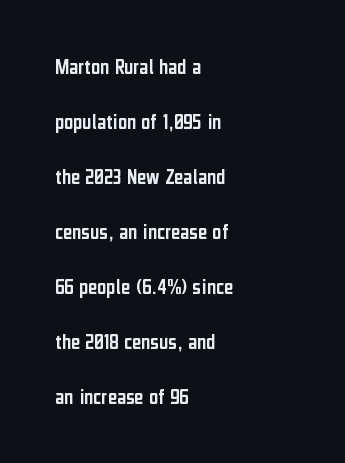
{"italic": "no", "underline": "no", "align": "left", "line_spacing": "loose", "line_spacing_ratio": 2.5, "letter_spacing": "normal", "letter_spacing_em": 0.0, "glyph_px": 22}
